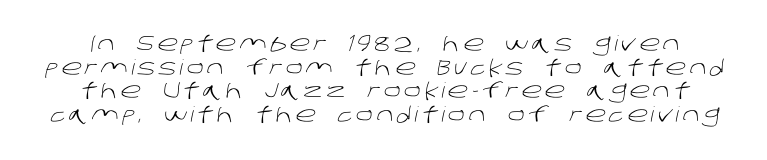
A light-to-regular cut is what we see here. Nobody drew a line under any word here. A typesetter would call this leading minimal, almost set solid.
